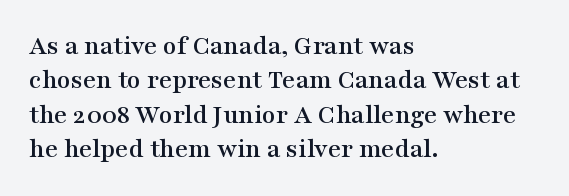
{"serif": "yes", "italic": "no", "width": "wide", "stroke_contrast": "medium", "x_height": "medium", "monospaced": "no", "underline": "no", "align": "left", "line_spacing_ratio": 1.23, "letter_spacing": "normal", "letter_spacing_em": 0.0, "glyph_px": 28}
